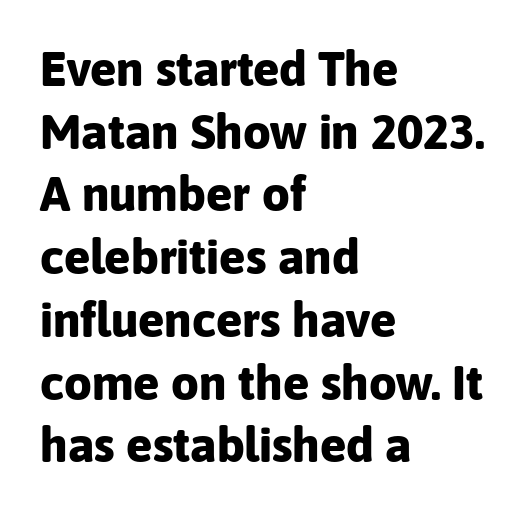
{"serif": "no", "italic": "no", "bold": "yes", "weight": "bold", "width": "normal", "stroke_contrast": "low", "x_height": "medium", "monospaced": "no", "underline": "no", "align": "left", "line_spacing": "normal", "line_spacing_ratio": 1.28, "letter_spacing": "normal", "letter_spacing_em": 0.0, "glyph_px": 49}
